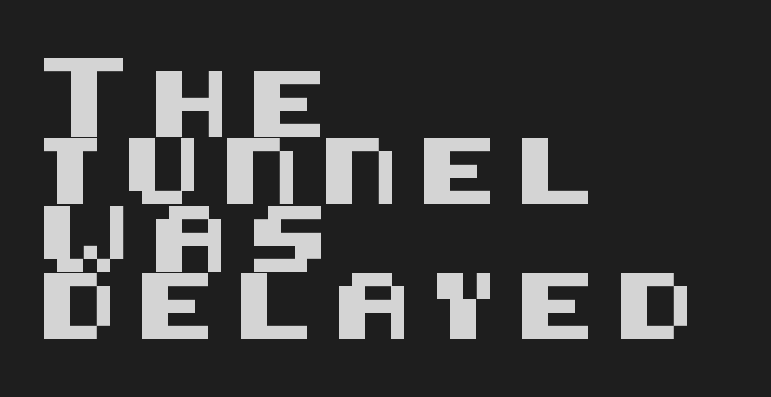
{"serif": "no", "italic": "no", "width": "normal", "stroke_contrast": "medium", "x_height": "large", "underline": "no", "align": "left", "line_spacing": "tight", "line_spacing_ratio": 1.02, "letter_spacing": "wide", "letter_spacing_em": 0.29, "glyph_px": 66}
